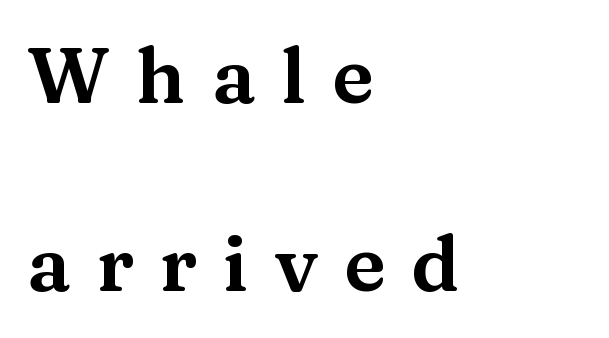
The image shows 77 px wide serif type, upright; set left-aligned, loose line spacing (2.44x), unusually wide letter spacing (+0.34 em), not underlined; medium stroke contrast and a medium x-height.
